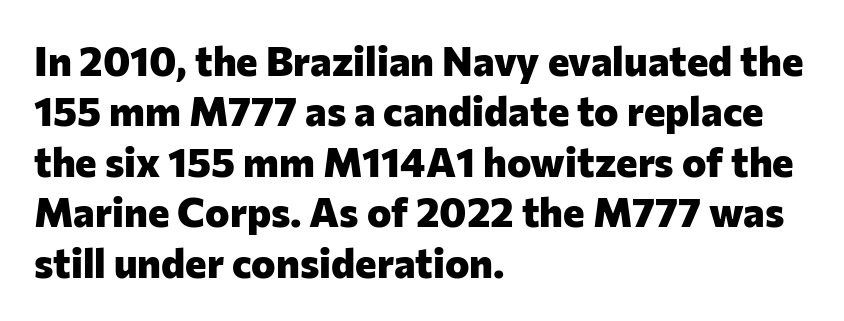
Looks like regular typesetting: each glyph gets only the width it needs. The text block is weighted toward the left margin, trailing off unevenly rightward. Quick note: not italic, upright. The glyphs in this specimen are sans serif. These lines carry a lot of weight — the face is fully bold.
